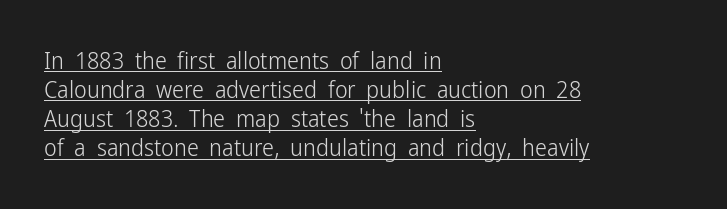
{"italic": "no", "bold": "no", "underline": "yes", "align": "left", "line_spacing_ratio": 1.21, "letter_spacing": "normal", "letter_spacing_em": 0.0, "glyph_px": 24}
